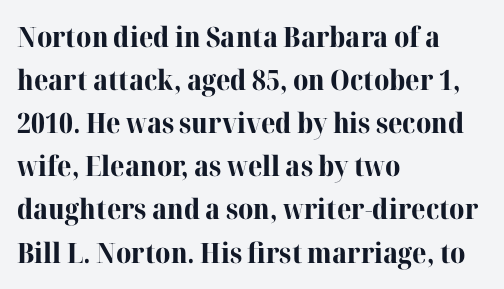
Q: Is the text bold? A: Yes.
Q: Is the text italic (slanted)? A: No, it is upright.
Q: Is the typeface a serif or a sans-serif typeface? A: Serif.
Q: Is the text underlined? A: No.
Q: How is the paragraph aligned? A: Left-aligned.
Q: Is the spacing between letters normal or unusually wide? A: Normal.
Q: Is the spacing between lines tight, normal or loose? A: Normal.
Q: Width (condensed, normal, or wide)? A: Normal.
Q: Stroke contrast? A: High.
Q: x-height? A: Medium.
Q: Monospaced? A: No.
